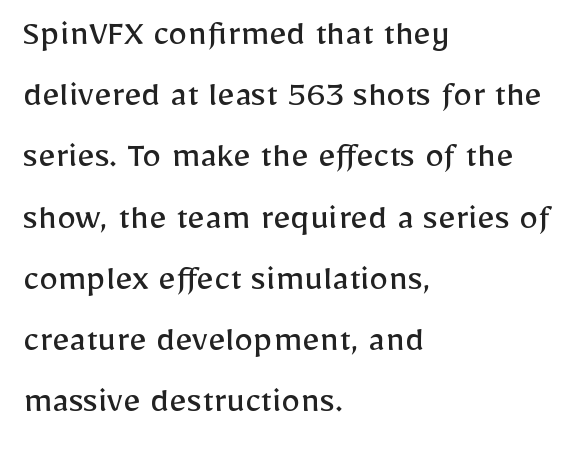
{"serif": "no", "italic": "no", "bold": "no", "weight": "regular", "width": "normal", "stroke_contrast": "low", "x_height": "medium", "monospaced": "no", "underline": "no", "align": "left", "line_spacing": "normal", "line_spacing_ratio": 1.61, "letter_spacing": "normal", "letter_spacing_em": 0.0, "glyph_px": 38}
